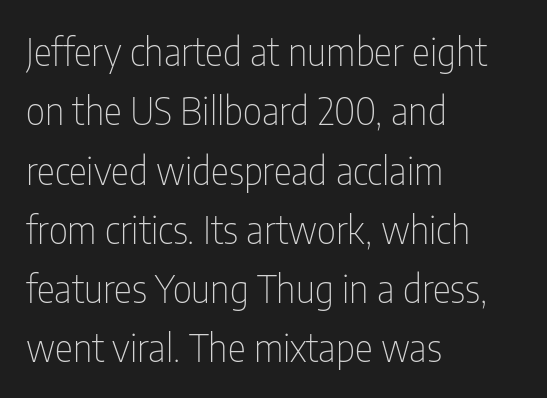
Grotesque or geometric, the face here clearly has no serifs. Horizontal alignment here is leftward, the default for most running prose. Italic: no, the glyphs are upright roman. This is not heavy type; no bold has been used.
